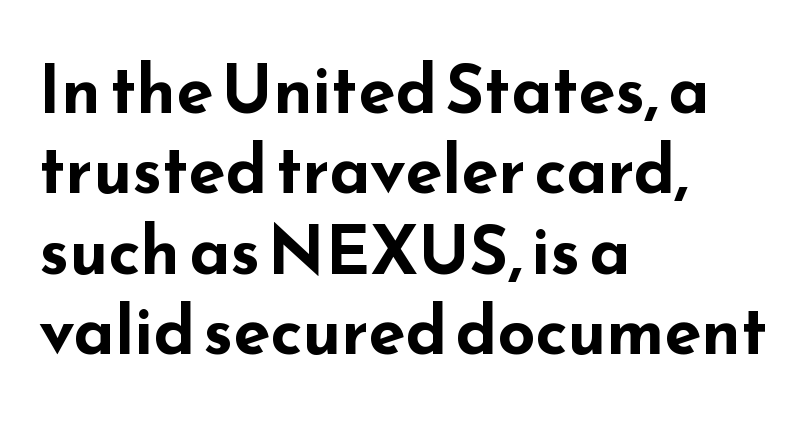
The image shows 67 px bold, wide sans-serif type, upright; set left-aligned, line spacing 1.2x, normal letter spacing, not underlined; low stroke contrast and a small x-height.
